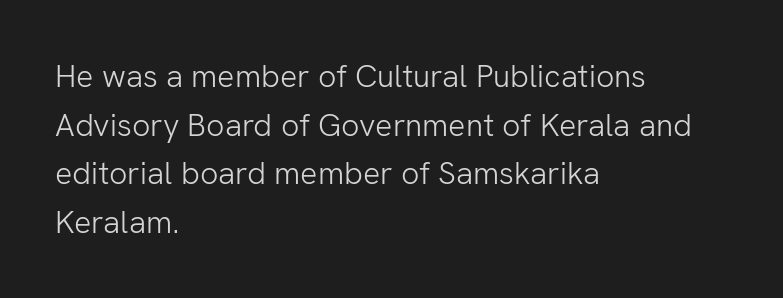
The image shows 32 px light sans-serif type, upright; set left-aligned, normal line spacing (1.52x), normal letter spacing, not underlined; low stroke contrast and a medium x-height.
